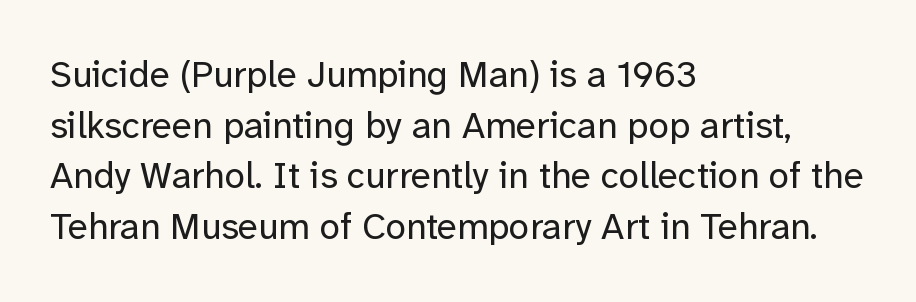
The image shows 37 px regular-weight sans-serif type, upright; set left-aligned, normal line spacing (1.37x), normal letter spacing, not underlined; low stroke contrast and a medium x-height.
